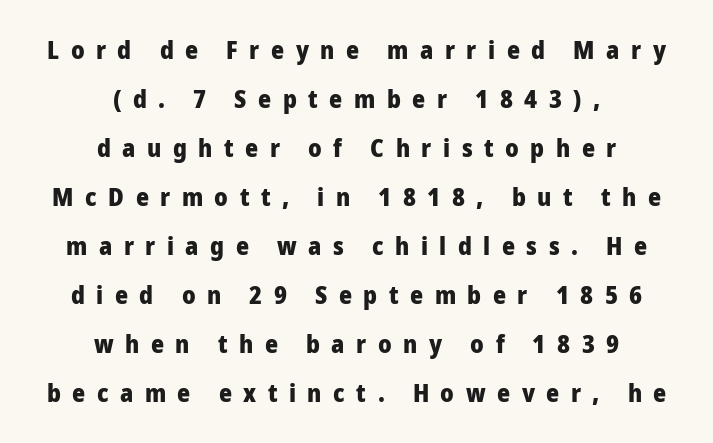
Q: Is the text bold? A: Yes.
Q: Is the text italic (slanted)? A: No, it is upright.
Q: Is the text underlined? A: No.
Q: How is the paragraph aligned? A: Centered.
Q: Is the spacing between letters normal or unusually wide? A: Unusually wide.
Q: Is the spacing between lines tight, normal or loose? A: Loose.
